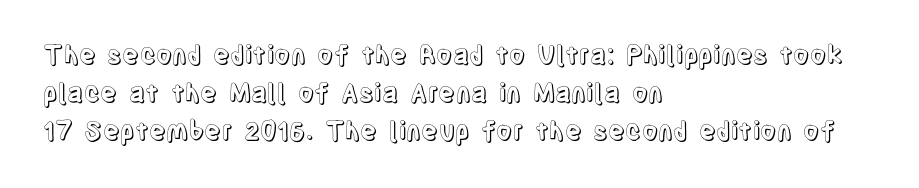
The image shows 25 px text type, upright; set left-aligned, normal line spacing (1.53x), normal letter spacing, not underlined.
